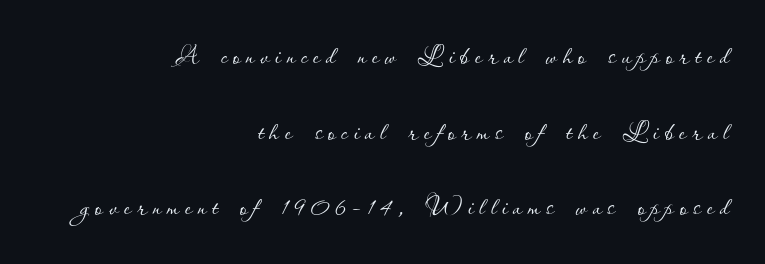
{"bold": "no", "weight": "thin", "width": "normal", "stroke_contrast": "low", "x_height": "small", "monospaced": "no", "underline": "no", "align": "right", "line_spacing": "loose", "line_spacing_ratio": 2.1, "glyph_px": 36}
